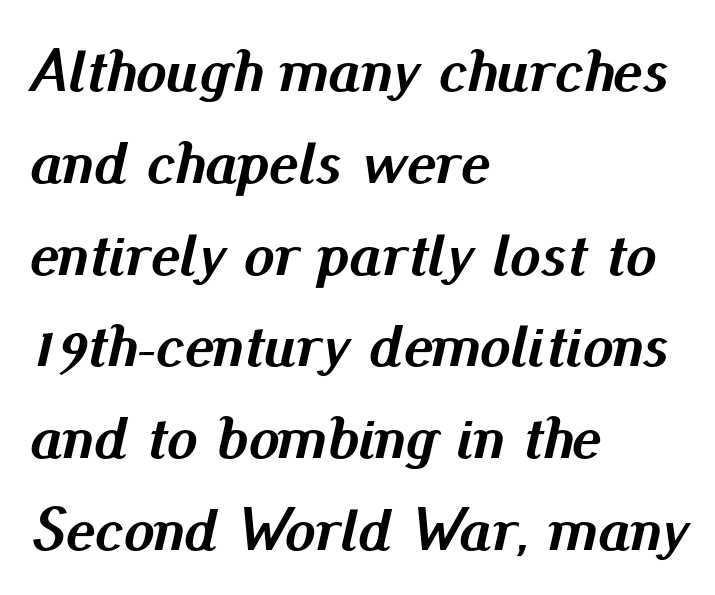
Q: Is the text bold? A: Yes.
Q: Is the text italic (slanted)? A: Yes, it leans right by about 13 degrees.
Q: Is the text underlined? A: No.
Q: How is the paragraph aligned? A: Left-aligned.
Q: Is the spacing between letters normal or unusually wide? A: Normal.
Q: Is the spacing between lines tight, normal or loose? A: Normal.
Q: Width (condensed, normal, or wide)? A: Normal.
Q: Stroke contrast? A: Medium.
Q: x-height? A: Small.
Q: Monospaced? A: No.
